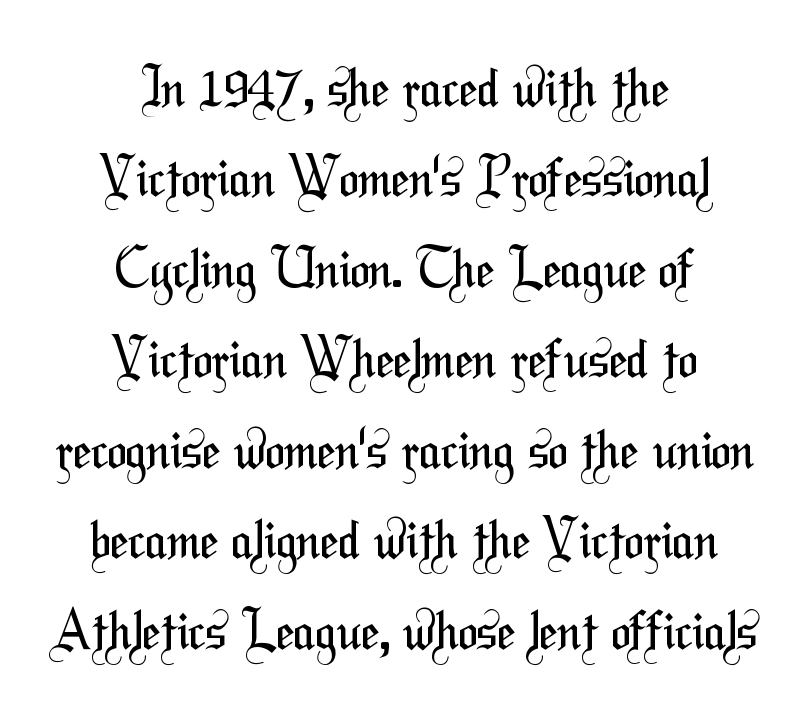
You could not count columns in this text — the font is proportionally spaced. Words float on clear page, feet unadorned. The rendering positions every line midway between the sides. The characters display no serif detailing; their extremities are plain. What stands out about the letter spacing? Nothing — it is the standard amount. Caption: face not bold, strokes unweighted.
